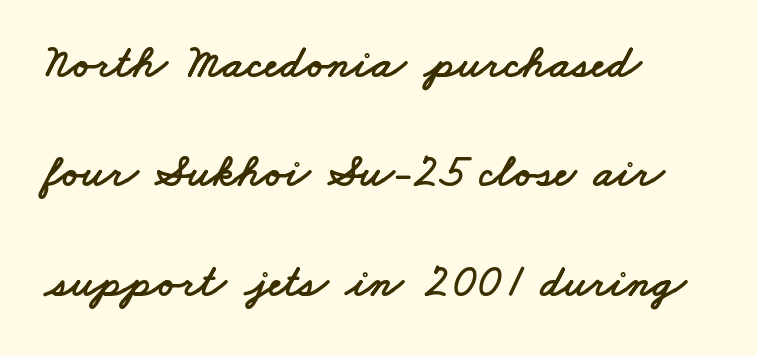
Q: Is the typeface a serif or a sans-serif typeface? A: Sans-serif.
Q: Is the text underlined? A: No.
Q: How is the paragraph aligned? A: Left-aligned.
Q: Is the spacing between letters normal or unusually wide? A: Normal.
Q: Is the spacing between lines tight, normal or loose? A: Loose.
Q: Width (condensed, normal, or wide)? A: Wide.
Q: Stroke contrast? A: Low.
Q: x-height? A: Small.
Q: Monospaced? A: No.
